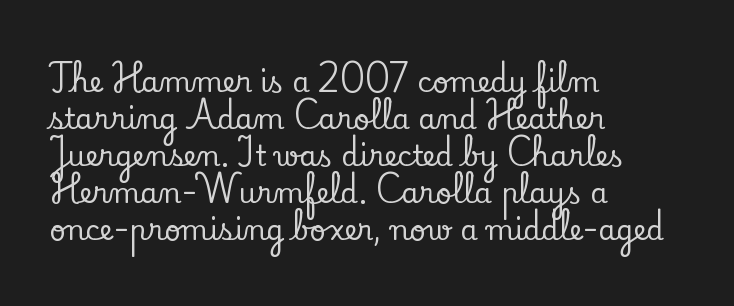
Q: Is the text italic (slanted)? A: No, it is upright.
Q: Is the typeface a serif or a sans-serif typeface? A: Serif.
Q: Is the text underlined? A: No.
Q: How is the paragraph aligned? A: Left-aligned.
Q: Is the spacing between letters normal or unusually wide? A: Normal.
Q: Is the spacing between lines tight, normal or loose? A: Normal.
Q: Width (condensed, normal, or wide)? A: Normal.
Q: Stroke contrast? A: Low.
Q: x-height? A: Small.
Q: Monospaced? A: No.
